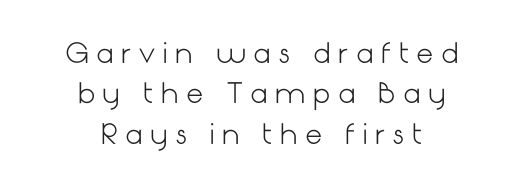
Q: Is the text bold? A: No.
Q: Is the text italic (slanted)? A: No, it is upright.
Q: Is the text underlined? A: No.
Q: How is the paragraph aligned? A: Centered.
Q: Is the spacing between letters normal or unusually wide? A: Unusually wide.
Q: Is the spacing between lines tight, normal or loose? A: Normal.
